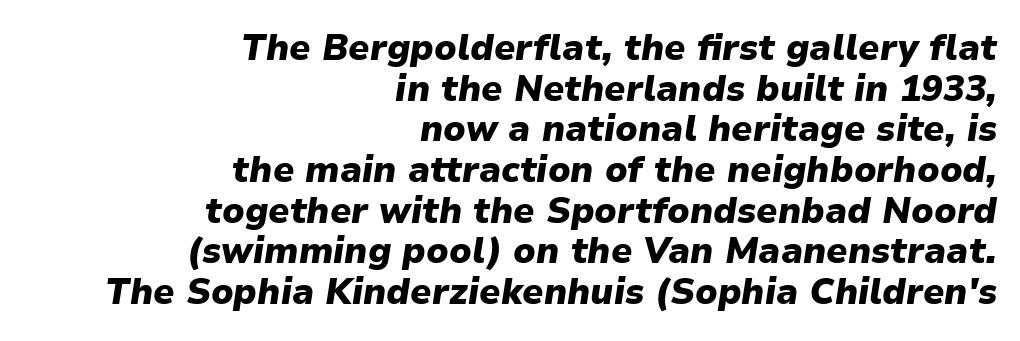
The image shows 36 px heavy type, italic (leaning right); set right-aligned, tight line spacing (1.13x), normal letter spacing, not underlined; low stroke contrast and a medium x-height.
